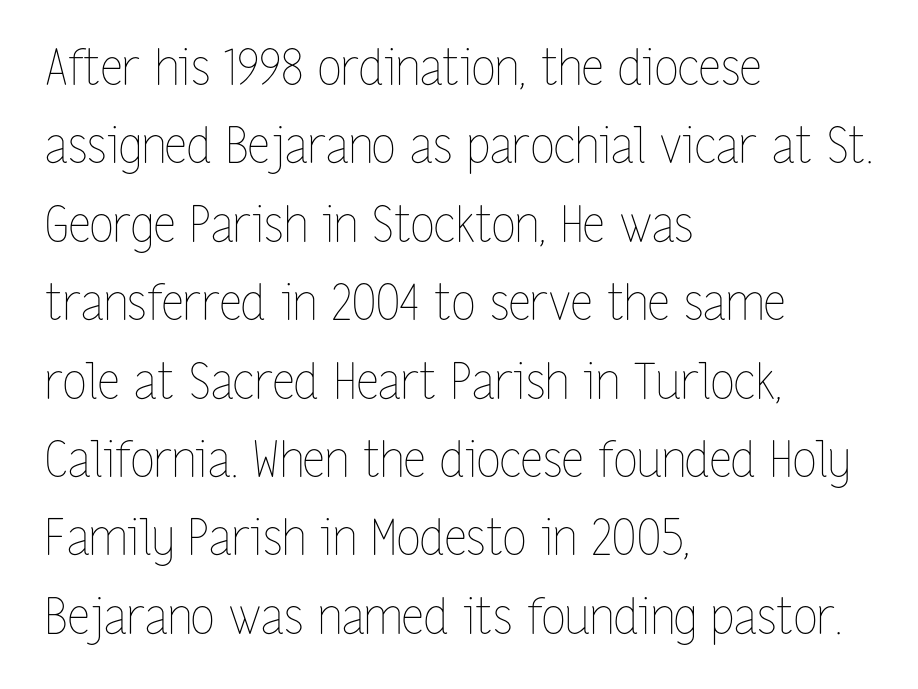
The image shows 49 px thin, condensed type, upright; set left-aligned, normal line spacing (1.6x), normal letter spacing, not underlined; low stroke contrast and a medium x-height.
